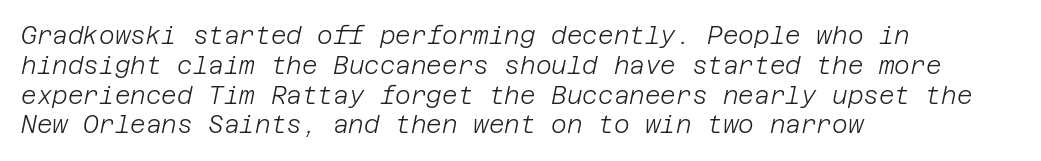
The image shows 24 px text type, italic (leaning right); set left-aligned, line spacing 1.24x, normal letter spacing, not underlined.
